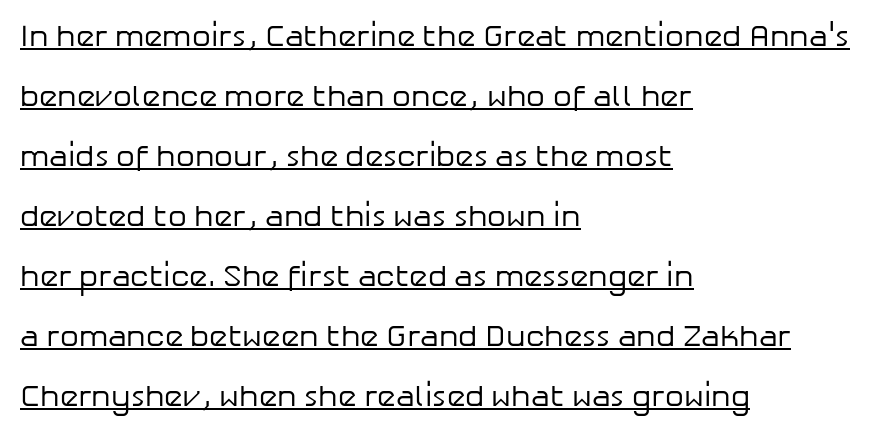
The image shows 30 px regular-weight sans-serif type, upright; set left-aligned, loose line spacing (2.0x), normal letter spacing, underlined; low stroke contrast and a medium x-height.
